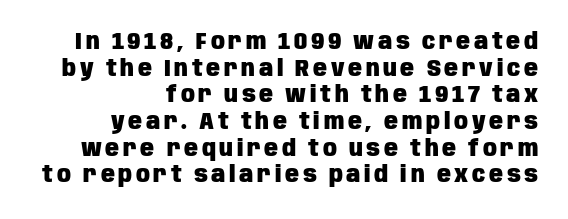
The image shows 23 px bold type, upright; set right-aligned, line spacing 1.16x, not underlined.
